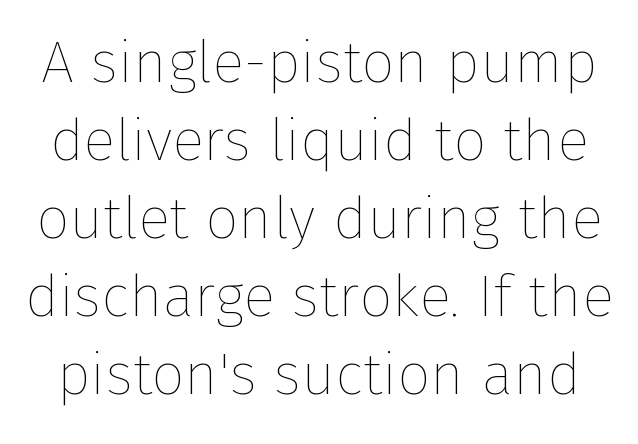
{"italic": "no", "bold": "no", "weight": "thin", "width": "normal", "stroke_contrast": "low", "x_height": "medium", "monospaced": "no", "underline": "no", "line_spacing": "normal", "line_spacing_ratio": 1.32, "letter_spacing": "normal", "letter_spacing_em": 0.0, "glyph_px": 59}
